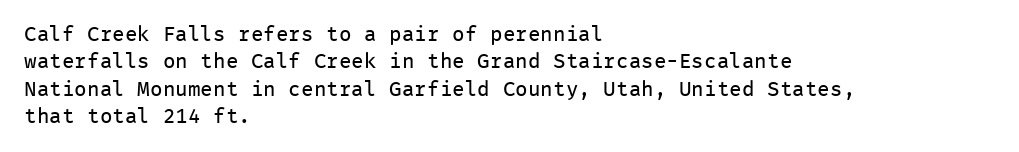
The image shows 21 px text type, upright; set left-aligned, normal line spacing (1.3x), normal letter spacing, not underlined.
